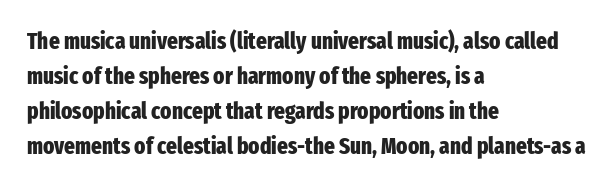
Q: Is the text bold? A: Yes.
Q: Is the text italic (slanted)? A: No, it is upright.
Q: Is the text underlined? A: No.
Q: How is the paragraph aligned? A: Left-aligned.
Q: Is the spacing between letters normal or unusually wide? A: Normal.
Q: Is the spacing between lines tight, normal or loose? A: Normal.
